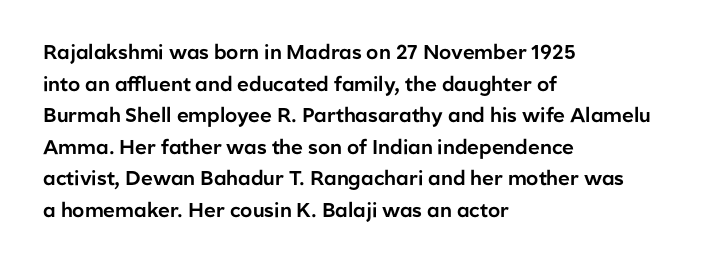
The image shows 20 px text type, upright; set left-aligned, normal line spacing (1.58x), normal letter spacing, not underlined.
